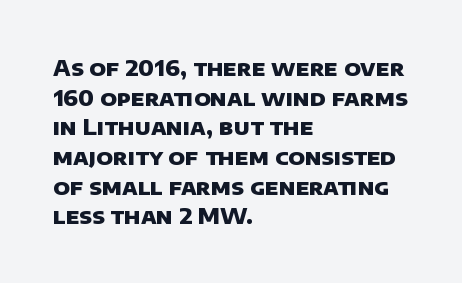
The image shows 22 px bold type; set left-aligned, normal line spacing (1.35x), normal letter spacing, not underlined.
